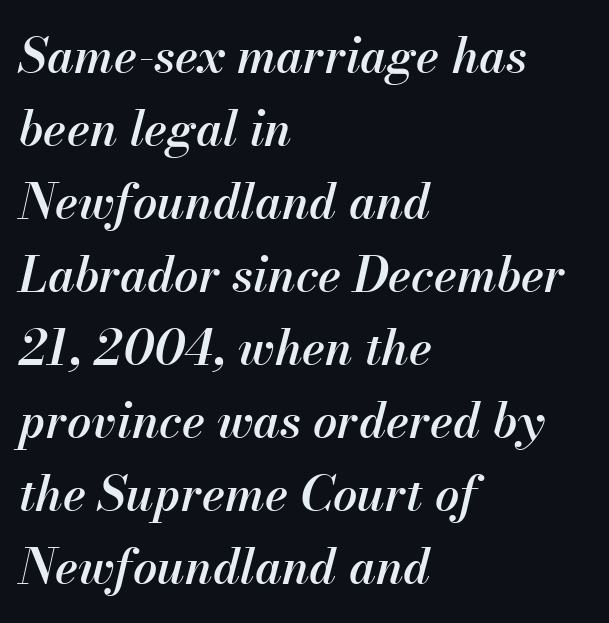
The image shows 48 px semibold type, italic (leaning right); set left-aligned, normal line spacing (1.52x), normal letter spacing, not underlined; medium stroke contrast and a small x-height.
